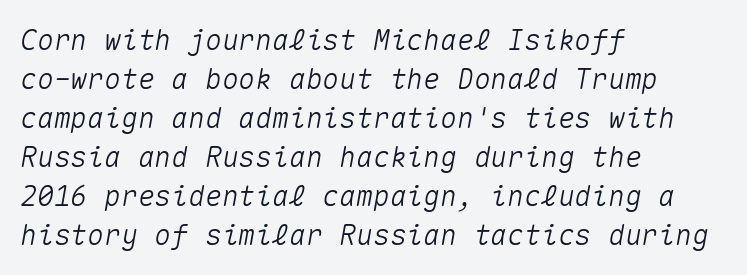
Teacher's note: observe the even left margin — that is flush-left alignment. This sample uses plain, unmodified letter spacing. Do the characters align in a grid? Yes, the font is monospaced. Looking at the ascenders, they clearly lean. What's the leading like? Ordinary, nothing unusual.
